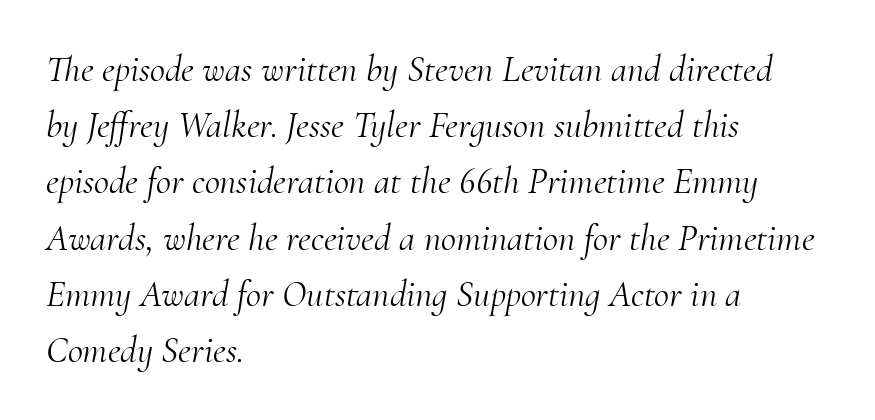
{"serif": "yes", "italic": "yes", "lean": "right", "slant_degrees": 10, "bold": "no", "weight": "light", "width": "normal", "stroke_contrast": "medium", "x_height": "small", "monospaced": "no", "underline": "no", "align": "left", "line_spacing": "normal", "line_spacing_ratio": 1.52, "letter_spacing": "normal", "letter_spacing_em": 0.0, "glyph_px": 37}
